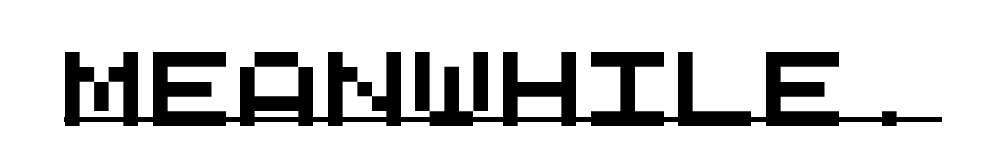
Q: Is the typeface a serif or a sans-serif typeface? A: Sans-serif.
Q: Is the text underlined? A: Yes.
Q: Is the spacing between letters normal or unusually wide? A: Normal.
Q: Width (condensed, normal, or wide)? A: Wide.
Q: Stroke contrast? A: Medium.
Q: x-height? A: Large.
Q: Monospaced? A: Yes.
